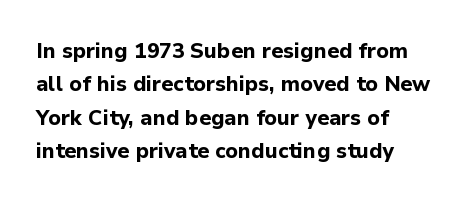
The image shows 21 px bold type, upright; set left-aligned, normal line spacing (1.59x), normal letter spacing, not underlined.
